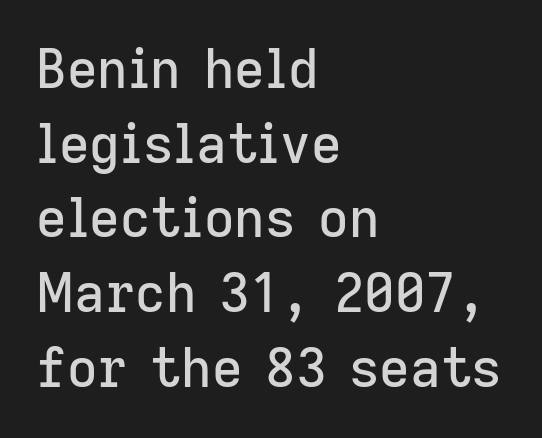
Character widths vary here, with narrow letters taking less room than wide ones. The passage shown is not underscored anywhere. The lines sit at an ordinary, default distance from one another. A student would call this left alignment; a typographer would say flush left, rag right.
